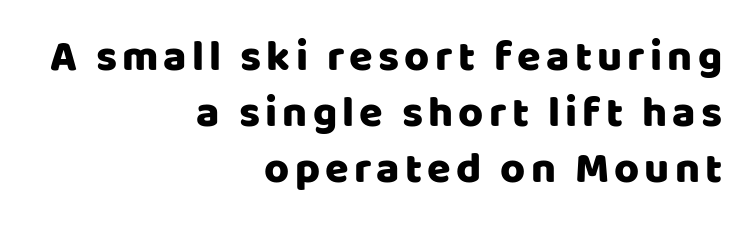
{"serif": "no", "italic": "no", "width": "normal", "stroke_contrast": "low", "x_height": "large", "monospaced": "no", "underline": "no", "align": "right", "line_spacing": "normal", "line_spacing_ratio": 1.3, "glyph_px": 43}
